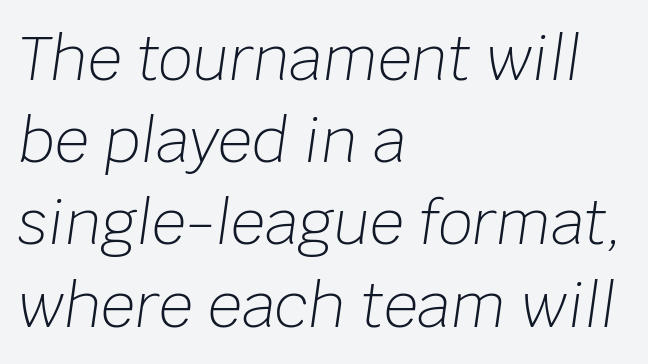
Characters are canted at an angle relative to the baseline's perpendicular. Interline gaps are of average width in this sample. The lines in this sample share a left origin and differ only in where they stop. The font is comparable to plain body text, perhaps lighter. Tracking value appears to be zero — textbook default spacing.
